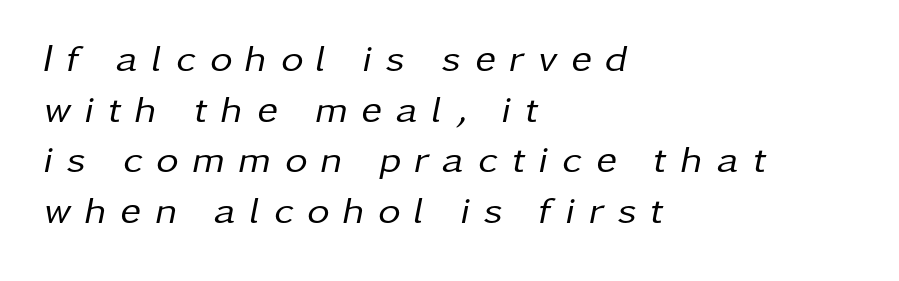
Glyph-to-glyph distance is far greater than everyday printed text. Does the lettering tilt? It does — this is italic. The rendering uses natural spacing where letterforms have individual widths. What's the leading like? Ordinary, nothing unusual.
